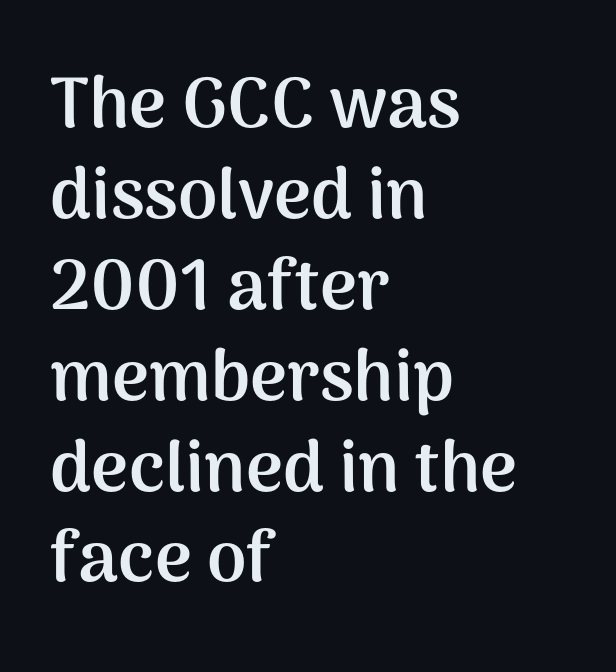
Q: Is the text bold? A: Yes.
Q: Is the text italic (slanted)? A: No, it is upright.
Q: Is the typeface a serif or a sans-serif typeface? A: Sans-serif.
Q: Is the text underlined? A: No.
Q: How is the paragraph aligned? A: Left-aligned.
Q: Is the spacing between letters normal or unusually wide? A: Normal.
Q: Is the spacing between lines tight, normal or loose? A: Normal.
Q: Width (condensed, normal, or wide)? A: Normal.
Q: Stroke contrast? A: Medium.
Q: x-height? A: Medium.
Q: Monospaced? A: No.
